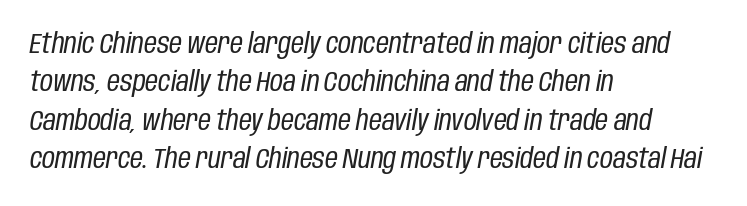
{"italic": "yes", "lean": "right", "slant_degrees": 10, "bold": "no", "weight": "regular", "width": "condensed", "stroke_contrast": "low", "x_height": "large", "monospaced": "no", "underline": "no", "align": "left", "line_spacing": "normal", "line_spacing_ratio": 1.37, "letter_spacing": "normal", "letter_spacing_em": 0.0, "glyph_px": 28}
